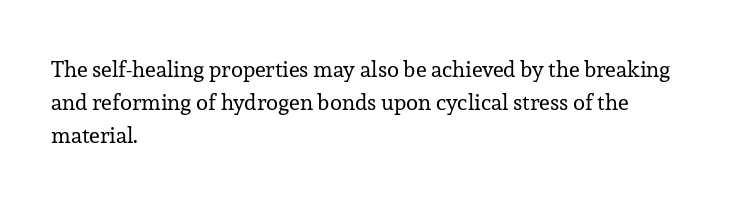
The image shows 22 px text type, upright; set left-aligned, normal line spacing (1.51x), normal letter spacing, not underlined.
